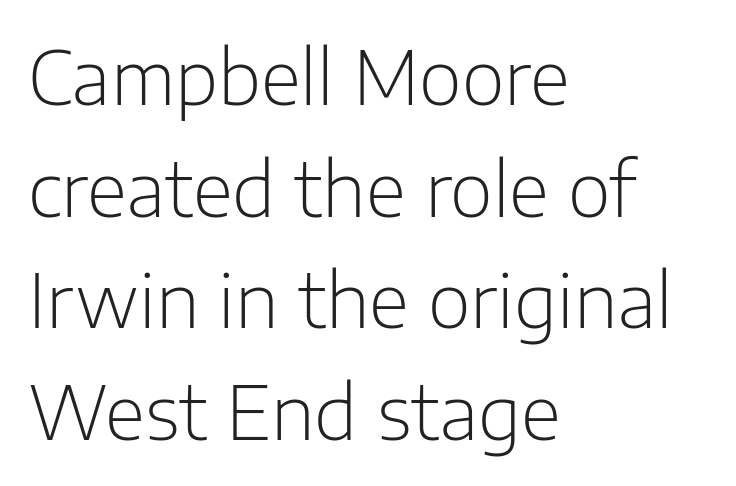
The image shows 74 px light sans-serif type, upright; set left-aligned, normal line spacing (1.51x), normal letter spacing, not underlined; low stroke contrast and a medium x-height.
